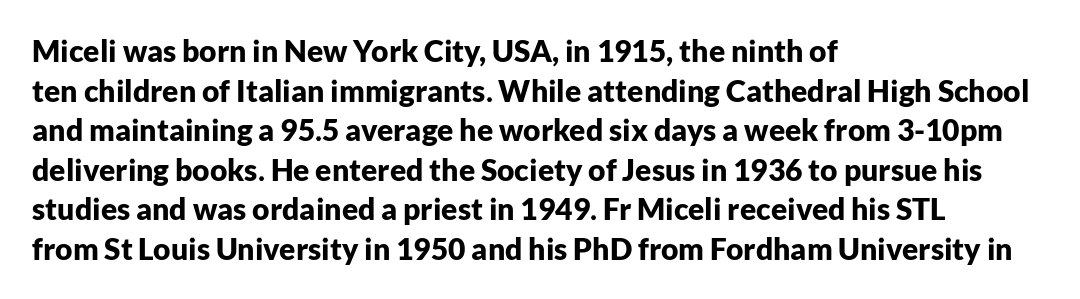
Plenty of ink on the page — the face is bold. The letters stand straight up with perfectly vertical stems. The letters carry no serifs — their stems end cleanly without finishing strokes. Is the letter spacing exaggerated? No — it looks like the ordinary default. Line spacing here is normal.
